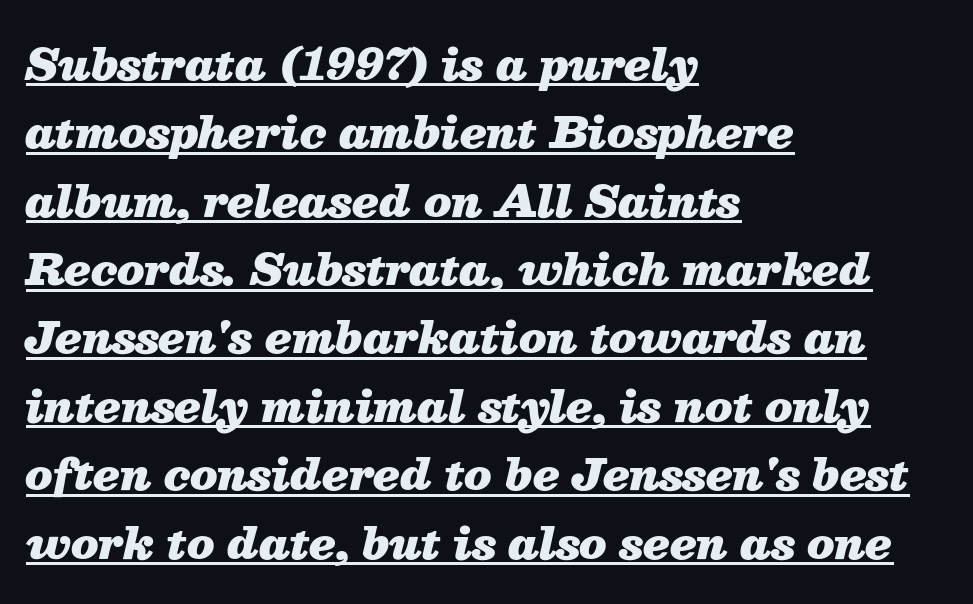
Q: Is the text bold? A: Yes.
Q: Is the text italic (slanted)? A: Yes, it leans right by about 13 degrees.
Q: Is the text underlined? A: Yes.
Q: How is the paragraph aligned? A: Left-aligned.
Q: Is the spacing between letters normal or unusually wide? A: Normal.
Q: Is the spacing between lines tight, normal or loose? A: Normal.
Q: Width (condensed, normal, or wide)? A: Normal.
Q: Stroke contrast? A: Medium.
Q: x-height? A: Medium.
Q: Monospaced? A: No.
